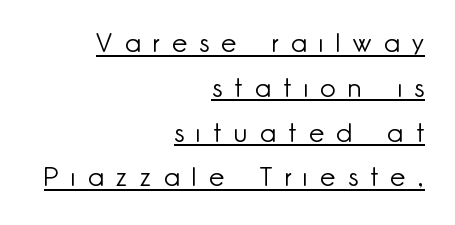
{"italic": "no", "bold": "no", "underline": "yes", "align": "right", "line_spacing": "normal", "line_spacing_ratio": 1.66, "letter_spacing": "wide", "letter_spacing_em": 0.46, "glyph_px": 27}
